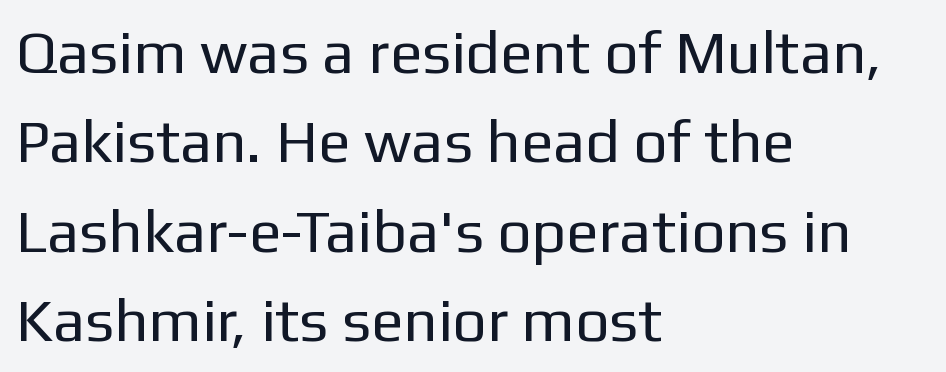
{"serif": "no", "italic": "no", "bold": "no", "weight": "regular", "width": "normal", "stroke_contrast": "low", "x_height": "medium", "monospaced": "no", "underline": "no", "align": "left", "line_spacing": "normal", "line_spacing_ratio": 1.49, "letter_spacing": "normal", "letter_spacing_em": 0.0, "glyph_px": 60}
